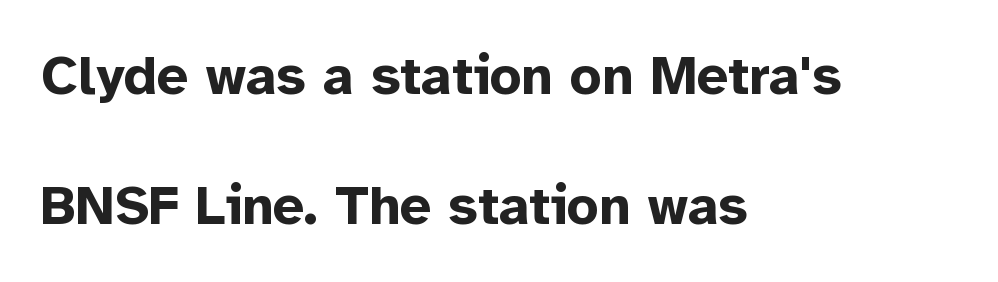
The image shows 55 px bold sans-serif type, upright; set left-aligned, loose line spacing (2.37x), normal letter spacing, not underlined; low stroke contrast and a medium x-height.
